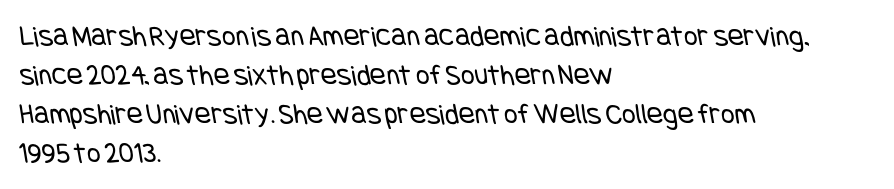
Q: Is the text bold? A: No.
Q: Is the typeface a serif or a sans-serif typeface? A: Sans-serif.
Q: Is the text underlined? A: No.
Q: How is the paragraph aligned? A: Left-aligned.
Q: Is the spacing between letters normal or unusually wide? A: Normal.
Q: Is the spacing between lines tight, normal or loose? A: Normal.
Q: Width (condensed, normal, or wide)? A: Condensed.
Q: Stroke contrast? A: Low.
Q: x-height? A: Large.
